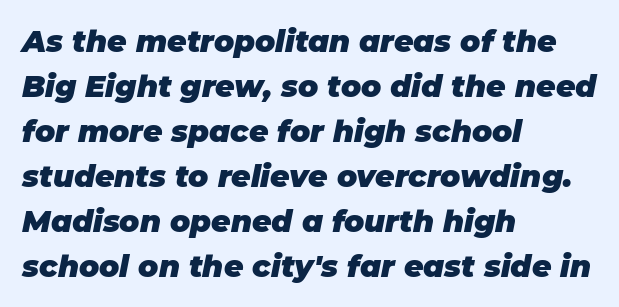
Q: Is the text bold? A: Yes.
Q: Is the text italic (slanted)? A: Yes, it leans right by about 11 degrees.
Q: Is the text underlined? A: No.
Q: How is the paragraph aligned? A: Left-aligned.
Q: Is the spacing between letters normal or unusually wide? A: Normal.
Q: Is the spacing between lines tight, normal or loose? A: Normal.
Q: Width (condensed, normal, or wide)? A: Normal.
Q: Stroke contrast? A: Low.
Q: x-height? A: Large.
Q: Monospaced? A: No.
